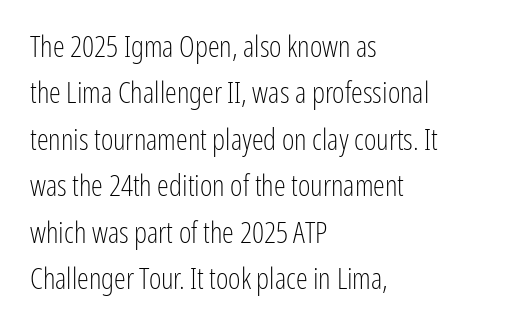
The face used here is proportionally spaced, like ordinary book or web type. What's the leading like? Ordinary, nothing unusual. This rendering employs a face without finishing strokes, i.e., a sans-serif. Italic? Not at all — the glyphs are vertical.
